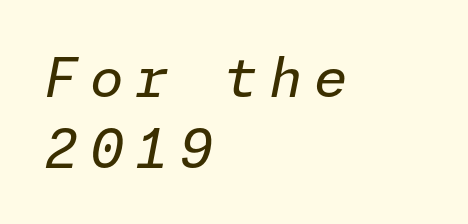
Q: Is the text bold? A: No.
Q: Is the text italic (slanted)? A: Yes, it leans right by about 11 degrees.
Q: Is the text underlined? A: No.
Q: How is the paragraph aligned? A: Left-aligned.
Q: Is the spacing between letters normal or unusually wide? A: Unusually wide.
Q: Is the spacing between lines tight, normal or loose? A: Normal.
Q: Width (condensed, normal, or wide)? A: Normal.
Q: Stroke contrast? A: Low.
Q: x-height? A: Medium.
